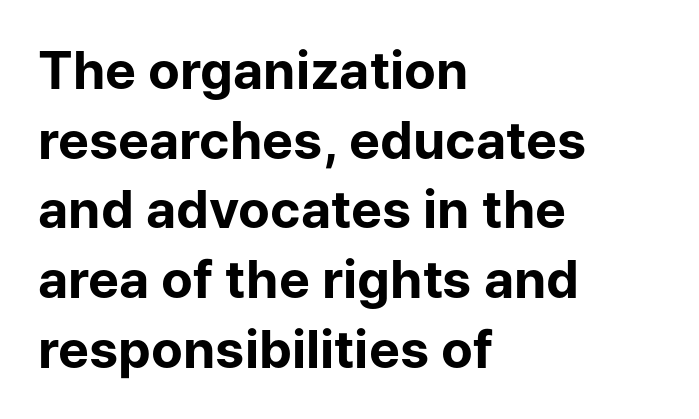
The lines in this sample share a left origin and differ only in where they stop. Type style note: lacks serifs. Honestly, the row spacing looks completely unremarkable. Nope, not italic — everything's standing straight. This rendering leaves character spacing at its baseline value.
